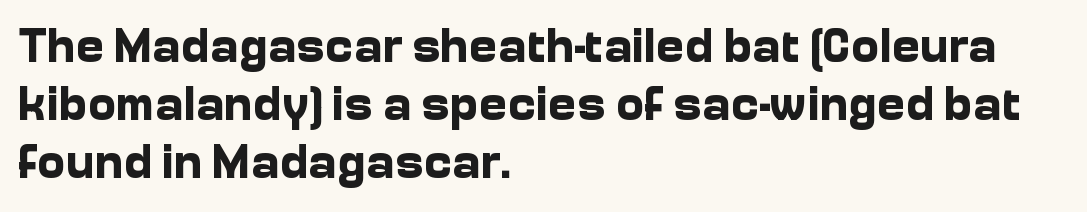
Check where the strokes stop: nothing finishes them off — pure sans. This is the regular roman posture of the typeface. How are the letters spaced? Ordinarily, with no added tracking. A typesetter would call this proportional, since set widths differ per character.
